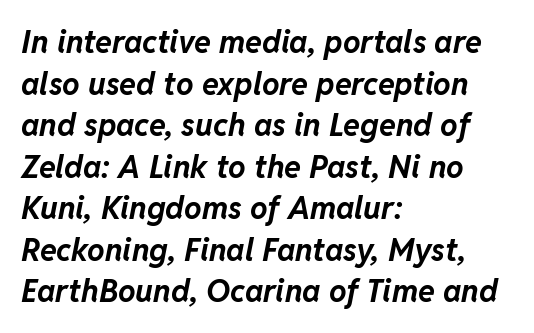
{"italic": "yes", "lean": "right", "slant_degrees": 11, "bold": "yes", "weight": "bold", "width": "normal", "stroke_contrast": "low", "x_height": "medium", "monospaced": "no", "underline": "no", "align": "left", "line_spacing": "normal", "line_spacing_ratio": 1.34, "letter_spacing": "normal", "letter_spacing_em": 0.0, "glyph_px": 31}
